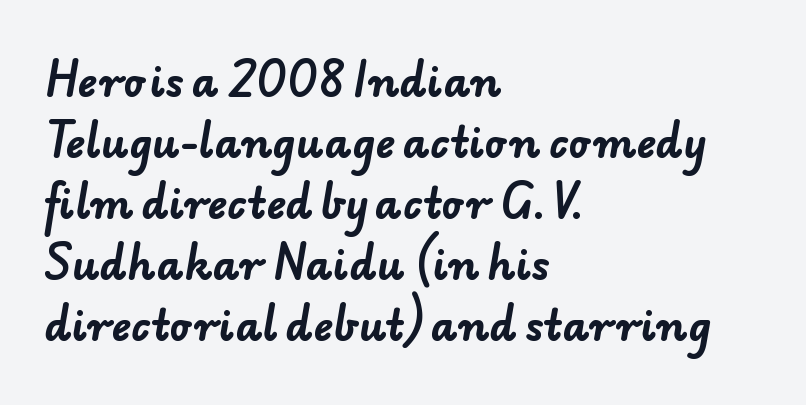
{"serif": "no", "bold": "yes", "weight": "bold", "width": "normal", "stroke_contrast": "low", "x_height": "small", "monospaced": "no", "underline": "no", "align": "left", "line_spacing": "normal", "line_spacing_ratio": 1.49, "letter_spacing": "normal", "letter_spacing_em": 0.0, "glyph_px": 41}
